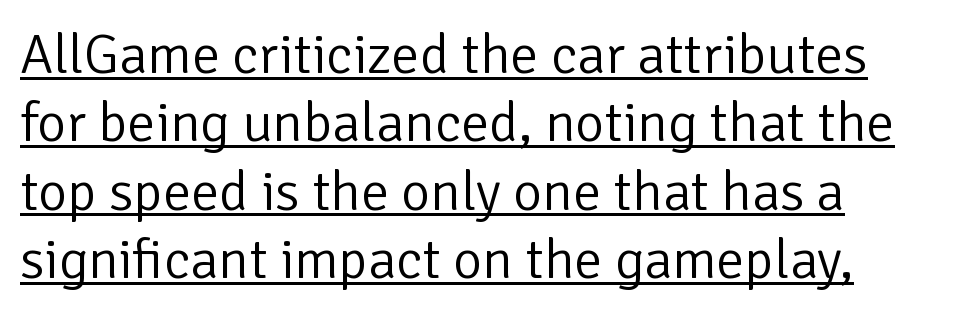
Q: Is the text bold? A: No.
Q: Is the text italic (slanted)? A: No, it is upright.
Q: Is the typeface a serif or a sans-serif typeface? A: Sans-serif.
Q: Is the text underlined? A: Yes.
Q: Is the spacing between letters normal or unusually wide? A: Normal.
Q: Width (condensed, normal, or wide)? A: Normal.
Q: Stroke contrast? A: Low.
Q: x-height? A: Medium.
Q: Monospaced? A: No.
